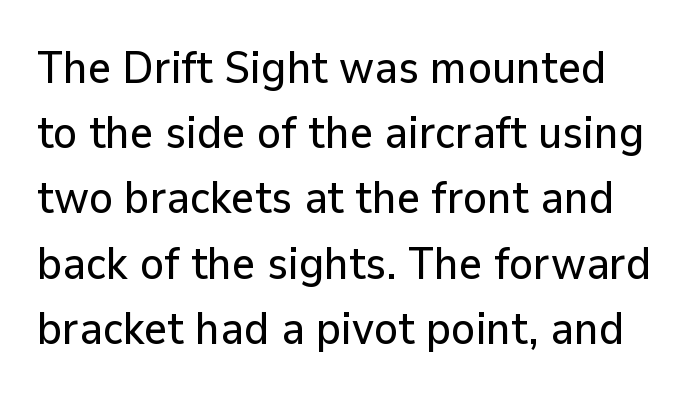
{"serif": "no", "italic": "no", "width": "normal", "stroke_contrast": "low", "x_height": "medium", "monospaced": "no", "underline": "no", "line_spacing": "normal", "line_spacing_ratio": 1.45, "letter_spacing": "normal", "letter_spacing_em": 0.0, "glyph_px": 45}
